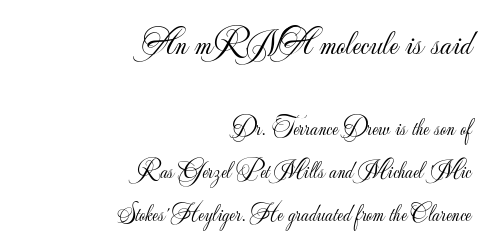
The image shows 36 px light sans-serif type; set right-aligned, line spacing 1.79x, normal letter spacing, not underlined; the first (top) block is 1.5x larger; low stroke contrast and a small x-height.
